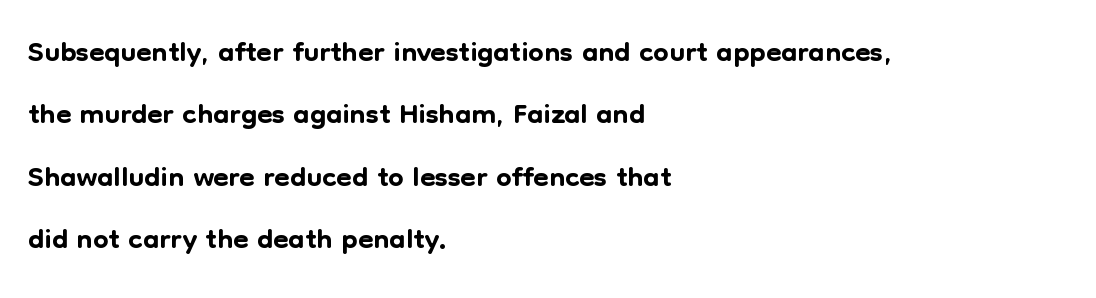
Q: Is the text italic (slanted)? A: No, it is upright.
Q: Is the typeface a serif or a sans-serif typeface? A: Sans-serif.
Q: Is the text underlined? A: No.
Q: How is the paragraph aligned? A: Left-aligned.
Q: Is the spacing between letters normal or unusually wide? A: Normal.
Q: Is the spacing between lines tight, normal or loose? A: Normal.
Q: Width (condensed, normal, or wide)? A: Normal.
Q: Stroke contrast? A: Low.
Q: x-height? A: Medium.
Q: Monospaced? A: No.
